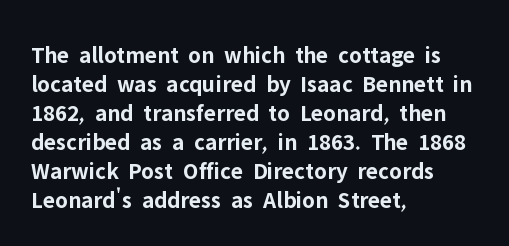
The image shows 24 px bold type, upright; set left-aligned, line spacing 1.21x, normal letter spacing, not underlined.
